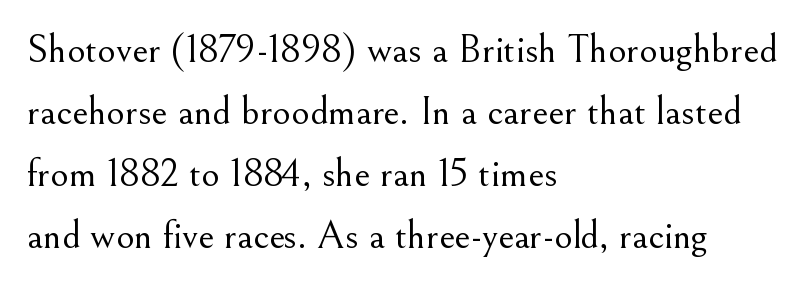
Q: Is the text bold? A: No.
Q: Is the text italic (slanted)? A: No, it is upright.
Q: Is the typeface a serif or a sans-serif typeface? A: Serif.
Q: Is the text underlined? A: No.
Q: How is the paragraph aligned? A: Left-aligned.
Q: Is the spacing between letters normal or unusually wide? A: Normal.
Q: Is the spacing between lines tight, normal or loose? A: Normal.
Q: Width (condensed, normal, or wide)? A: Normal.
Q: Stroke contrast? A: Medium.
Q: x-height? A: Small.
Q: Monospaced? A: No.
